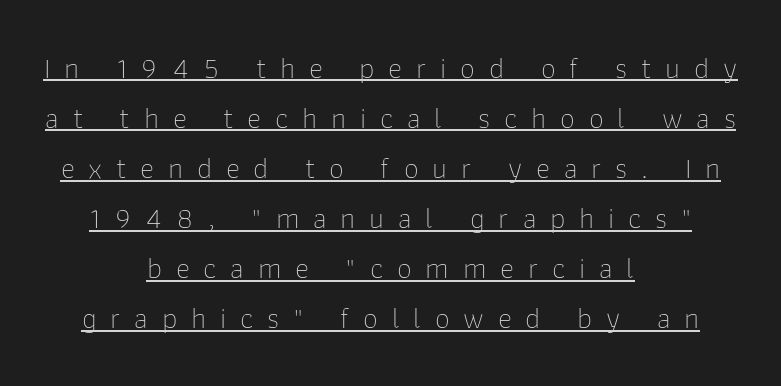
{"serif": "no", "italic": "no", "bold": "no", "weight": "thin", "width": "normal", "stroke_contrast": "low", "x_height": "medium", "monospaced": "no", "underline": "yes", "align": "center", "line_spacing": "normal", "line_spacing_ratio": 1.67, "letter_spacing": "wide", "letter_spacing_em": 0.46, "glyph_px": 30}
